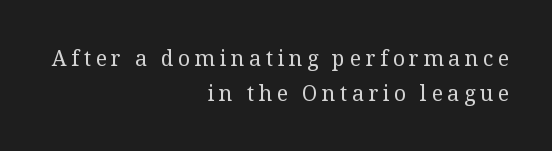
{"italic": "no", "bold": "no", "underline": "no", "align": "right", "line_spacing": "normal", "line_spacing_ratio": 1.65, "letter_spacing": "wide", "letter_spacing_em": 0.22, "glyph_px": 21}
